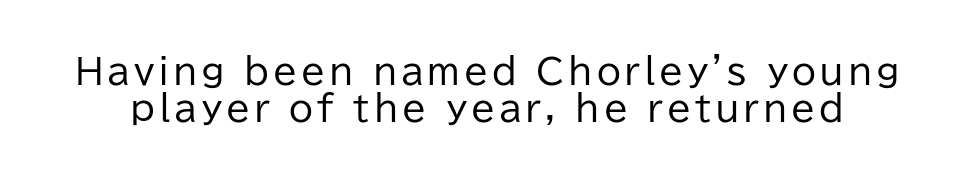
{"serif": "no", "italic": "no", "bold": "no", "weight": "regular", "width": "normal", "stroke_contrast": "low", "x_height": "medium", "monospaced": "no", "underline": "no", "line_spacing": "tight", "line_spacing_ratio": 1.05, "glyph_px": 35}
